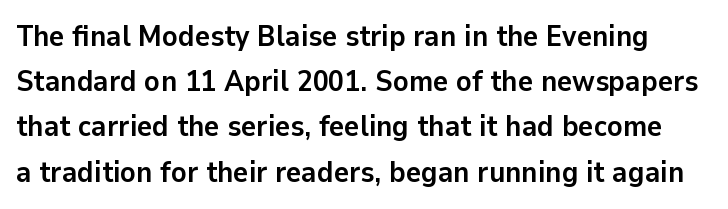
Q: Is the text bold? A: Yes.
Q: Is the text italic (slanted)? A: No, it is upright.
Q: Is the typeface a serif or a sans-serif typeface? A: Sans-serif.
Q: Is the text underlined? A: No.
Q: Is the spacing between letters normal or unusually wide? A: Normal.
Q: Is the spacing between lines tight, normal or loose? A: Normal.
Q: Width (condensed, normal, or wide)? A: Normal.
Q: Stroke contrast? A: Low.
Q: x-height? A: Medium.
Q: Monospaced? A: No.
